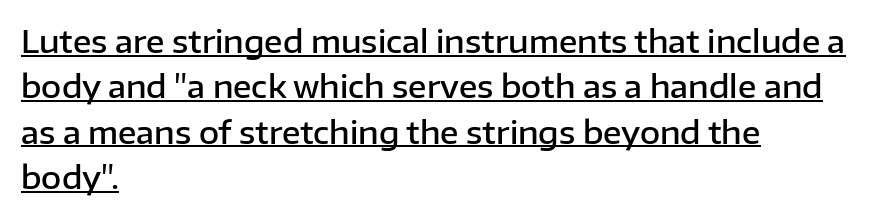
The image shows 31 px semibold sans-serif type, upright; set left-aligned, normal line spacing (1.46x), normal letter spacing, underlined; low stroke contrast and a medium x-height.
